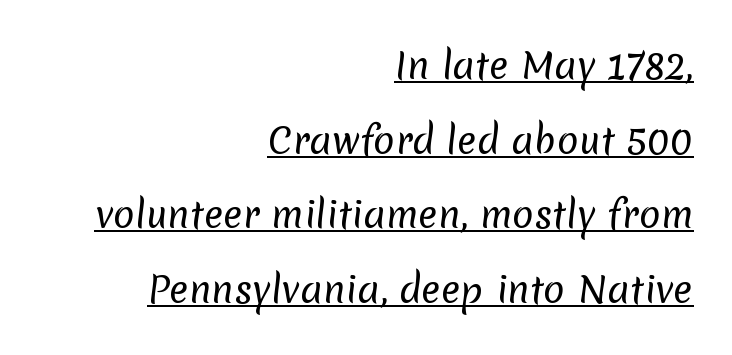
The image shows 36 px regular-weight sans-serif type; set right-aligned, loose line spacing (2.07x), normal letter spacing, underlined; low stroke contrast and a medium x-height.
